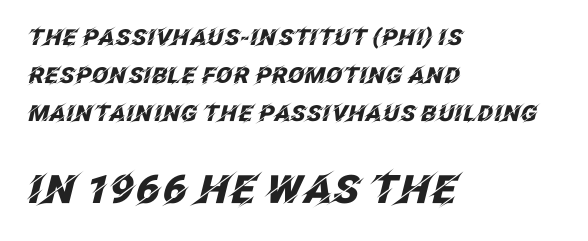
The image shows 39 px heavy type, italic (leaning right); set left-aligned, line spacing 1.72x, normal letter spacing, not underlined; the second (bottom) block is 1.77x larger; low stroke contrast and a large x-height.
